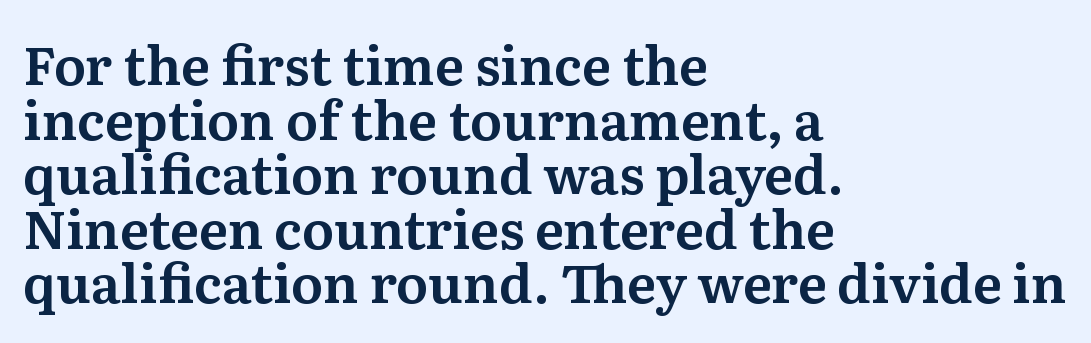
{"serif": "yes", "italic": "no", "width": "normal", "stroke_contrast": "medium", "x_height": "medium", "monospaced": "no", "underline": "no", "align": "left", "line_spacing": "tight", "line_spacing_ratio": 1.03, "letter_spacing": "normal", "letter_spacing_em": 0.0, "glyph_px": 53}
